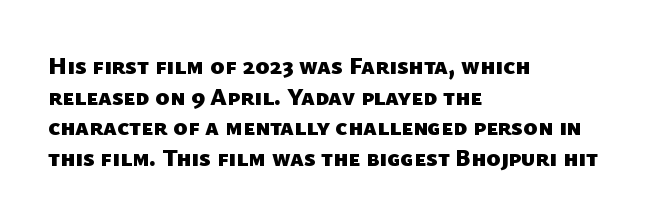
Q: Is the text bold? A: Yes.
Q: Is the text underlined? A: No.
Q: How is the paragraph aligned? A: Left-aligned.
Q: Is the spacing between letters normal or unusually wide? A: Normal.
Q: Is the spacing between lines tight, normal or loose? A: Normal.
